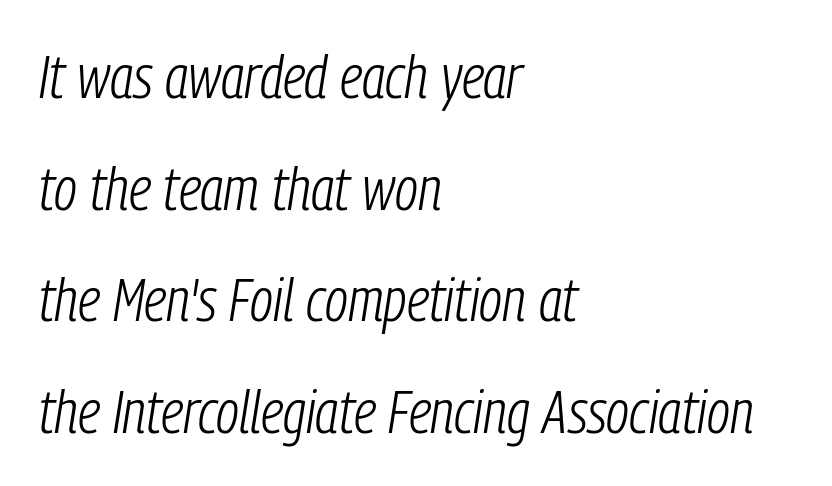
Q: Is the text bold? A: No.
Q: Is the text italic (slanted)? A: Yes, it leans right by about 9 degrees.
Q: Is the text underlined? A: No.
Q: How is the paragraph aligned? A: Left-aligned.
Q: Is the spacing between letters normal or unusually wide? A: Normal.
Q: Width (condensed, normal, or wide)? A: Condensed.
Q: Stroke contrast? A: Low.
Q: x-height? A: Medium.
Q: Monospaced? A: No.
